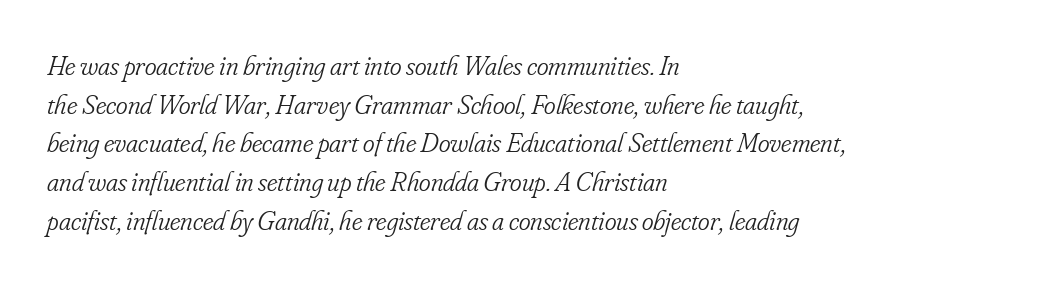
Q: Is the text bold? A: No.
Q: Is the text italic (slanted)? A: Yes, it leans right by about 16 degrees.
Q: Is the typeface a serif or a sans-serif typeface? A: Serif.
Q: Is the text underlined? A: No.
Q: How is the paragraph aligned? A: Left-aligned.
Q: Is the spacing between letters normal or unusually wide? A: Normal.
Q: Is the spacing between lines tight, normal or loose? A: Normal.
Q: Width (condensed, normal, or wide)? A: Condensed.
Q: Stroke contrast? A: Low.
Q: x-height? A: Small.
Q: Monospaced? A: No.
